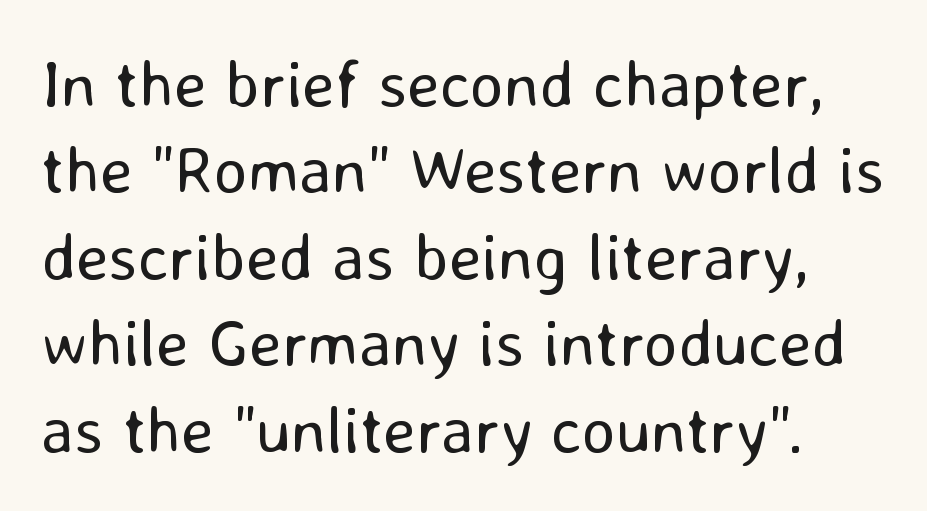
The image shows 66 px regular-weight sans-serif type, upright; set normal line spacing (1.31x), normal letter spacing, not underlined; low stroke contrast and a medium x-height.
